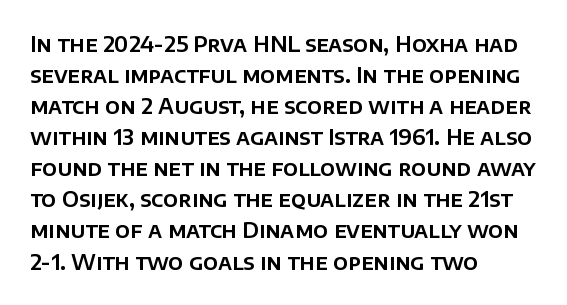
Q: Is the text italic (slanted)? A: No, it is upright.
Q: Is the text underlined? A: No.
Q: How is the paragraph aligned? A: Left-aligned.
Q: Is the spacing between letters normal or unusually wide? A: Normal.
Q: Is the spacing between lines tight, normal or loose? A: Normal.
